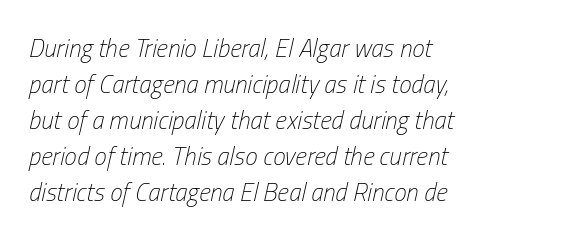
Each row of text sits above clean, open space. No chunkiness to these letters — they're not bold. Leading: standard. These lines are set flush left with a ragged right edge. Tracking here is standard; glyphs follow each other at the usual distance.
